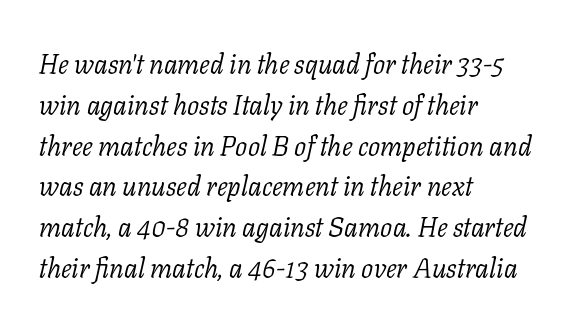
{"italic": "yes", "lean": "right", "slant_degrees": 11, "bold": "no", "underline": "no", "align": "left", "line_spacing": "normal", "line_spacing_ratio": 1.51, "letter_spacing": "normal", "letter_spacing_em": 0.0, "glyph_px": 27}
